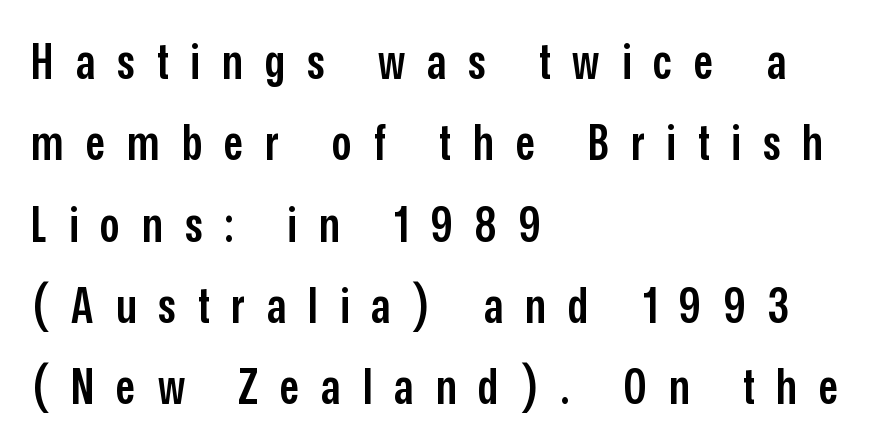
Q: Is the text bold? A: Semi-bold.
Q: Is the text italic (slanted)? A: No, it is upright.
Q: Is the typeface a serif or a sans-serif typeface? A: Sans-serif.
Q: Is the text underlined? A: No.
Q: How is the paragraph aligned? A: Left-aligned.
Q: Is the spacing between letters normal or unusually wide? A: Unusually wide.
Q: Is the spacing between lines tight, normal or loose? A: Normal.
Q: Width (condensed, normal, or wide)? A: Condensed.
Q: Stroke contrast? A: Low.
Q: x-height? A: Medium.
Q: Monospaced? A: No.
